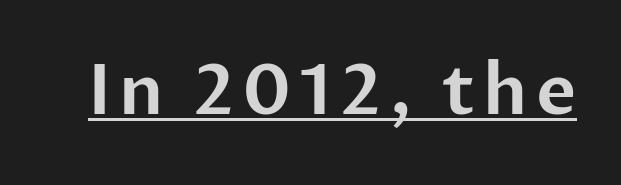
Q: Is the text italic (slanted)? A: No, it is upright.
Q: Is the typeface a serif or a sans-serif typeface? A: Sans-serif.
Q: Is the text underlined? A: Yes.
Q: Width (condensed, normal, or wide)? A: Normal.
Q: Stroke contrast? A: Low.
Q: x-height? A: Medium.
Q: Monospaced? A: No.
